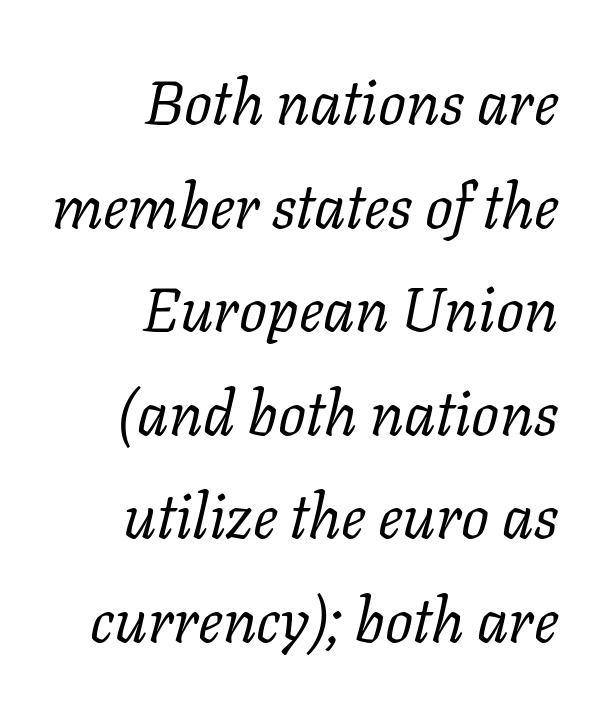
{"serif": "yes", "italic": "yes", "lean": "right", "slant_degrees": 11, "bold": "no", "weight": "regular", "width": "normal", "stroke_contrast": "low", "x_height": "medium", "monospaced": "no", "underline": "no", "align": "right", "line_spacing": "normal", "line_spacing_ratio": 1.67, "letter_spacing": "normal", "letter_spacing_em": 0.0, "glyph_px": 62}
